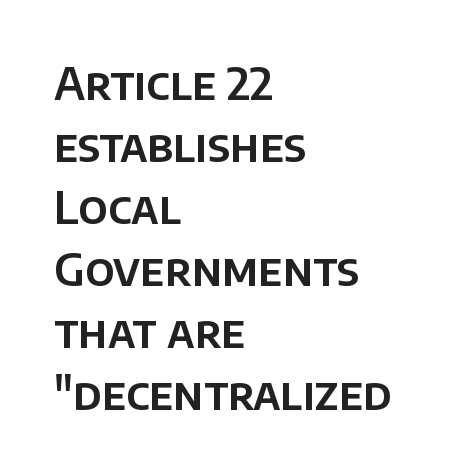
{"serif": "no", "italic": "no", "width": "normal", "stroke_contrast": "low", "x_height": "large", "monospaced": "no", "underline": "no", "align": "left", "line_spacing": "normal", "line_spacing_ratio": 1.41, "letter_spacing": "normal", "letter_spacing_em": 0.0, "glyph_px": 44}
